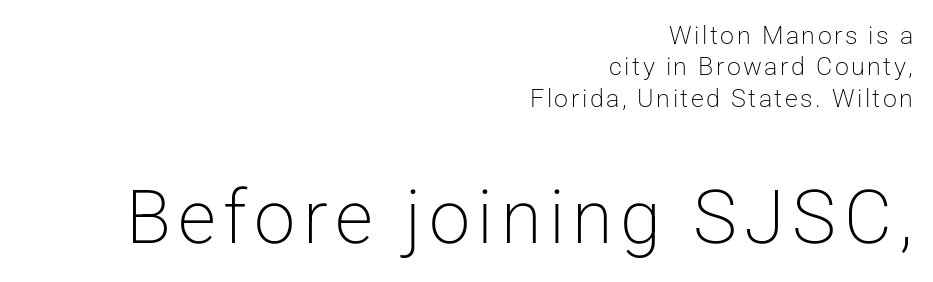
The gap between lines stays unmarked. I'd call this a sans setting — the letters go barefoot. The composition opens small and finishes big. The rendering uses a moderate line-height, typical for paragraphs.
